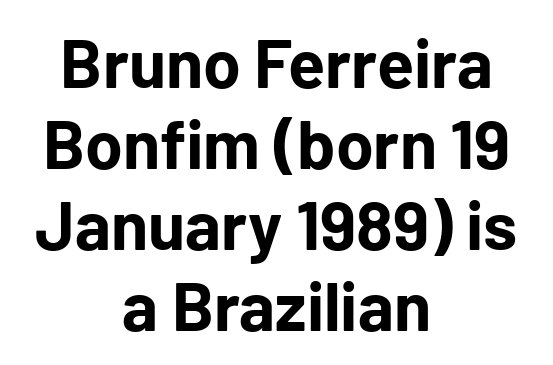
Notice how the stems are strictly vertical — no italics here. Here the designer chose a conventional face with non-uniform glyph widths. One-word summary of the alignment: center. Caption: bold face, heavy strokes.
